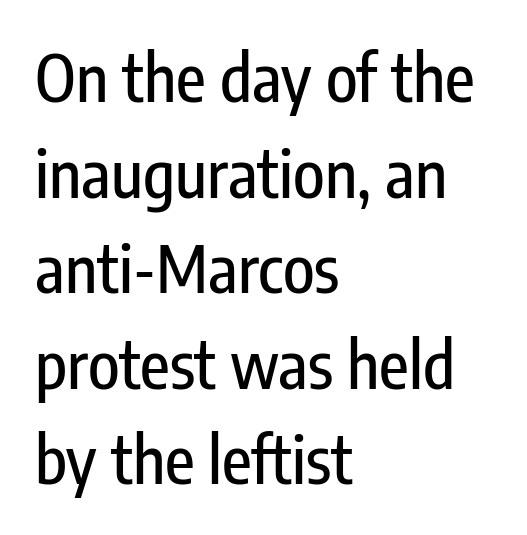
Honestly, the row spacing looks completely unremarkable. Ordinary non-slanted type is in use. Beneath every word, the page is bare. Line starts are locked; line ends wander. The passage shown is typeset with a sans-serif family.
